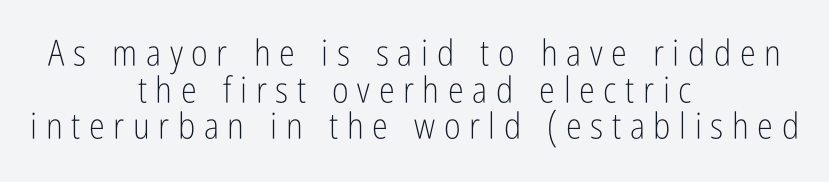
The image shows 36 px light, condensed sans-serif type, upright; set centered, tight line spacing (1.02x), unusually wide letter spacing (+0.24 em), not underlined; low stroke contrast and a medium x-height.
